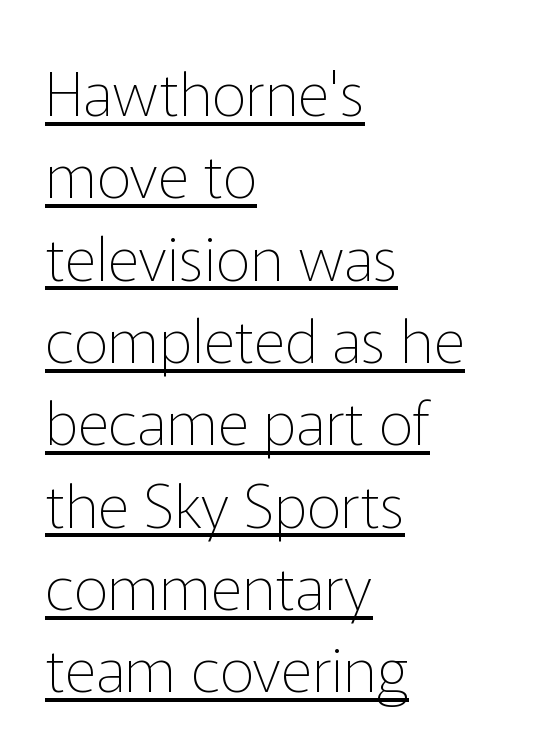
The tracking reads as untouched default to a designer's eye. In terms of letterform style, serifs are entirely absent. Vertical stems look standard width or narrower in stroke. A typesetter would call this leading conventional body-copy spacing. Looks like someone drew a line under every word here. Each line starts at the same left margin while the right side varies.
